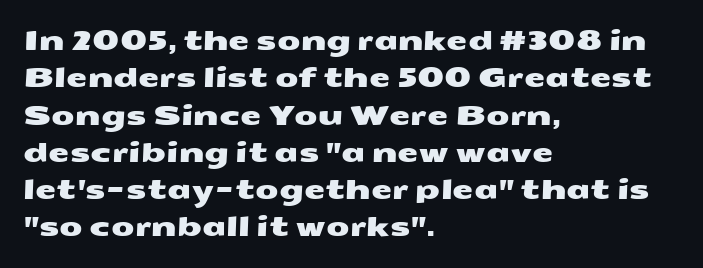
The setting favours the left margin, as ordinary paragraphs usually do. Lines of text with bare space underneath. Reading down the column, the eye jumps a familiar distance to each next line. The type is set solid horizontally, with unmodified tracking.
